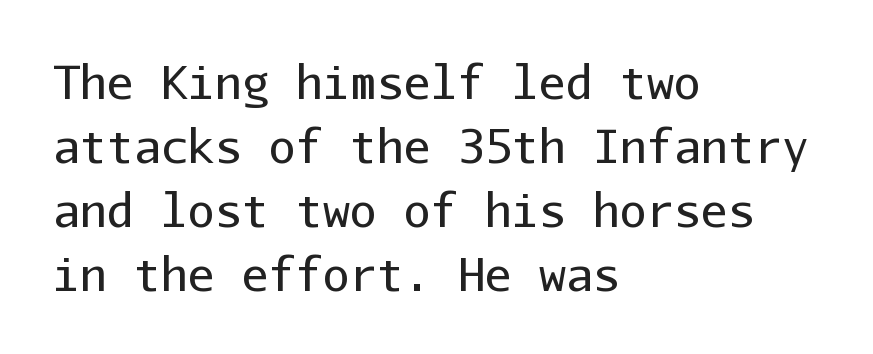
{"serif": "no", "italic": "no", "bold": "no", "weight": "regular", "width": "normal", "stroke_contrast": "low", "x_height": "medium", "monospaced": "yes", "underline": "no", "align": "left", "line_spacing": "normal", "line_spacing_ratio": 1.42, "letter_spacing": "normal", "letter_spacing_em": 0.0, "glyph_px": 45}
